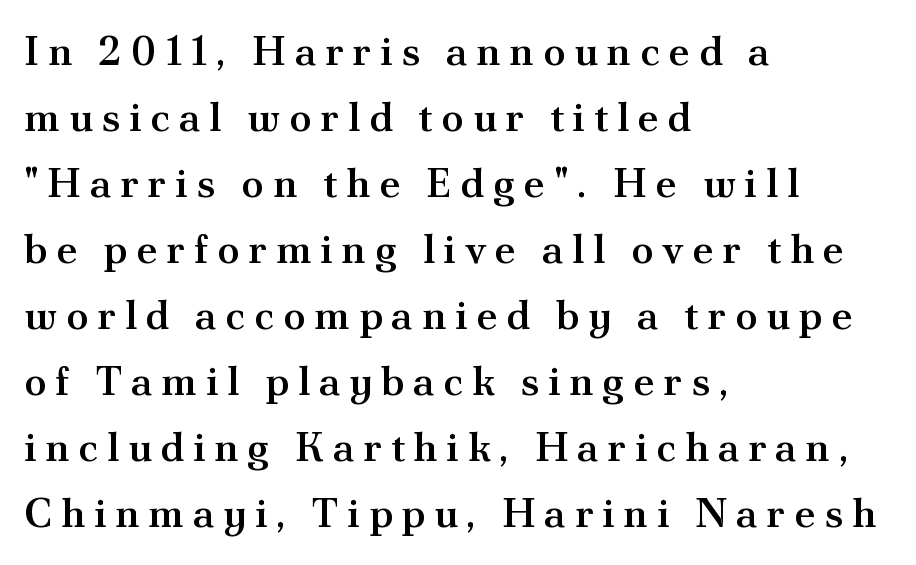
{"serif": "yes", "italic": "no", "bold": "semi", "weight": "semibold", "width": "normal", "stroke_contrast": "medium", "x_height": "small", "monospaced": "no", "underline": "no", "align": "left", "line_spacing": "normal", "line_spacing_ratio": 1.61, "letter_spacing": "wide", "letter_spacing_em": 0.21, "glyph_px": 41}
